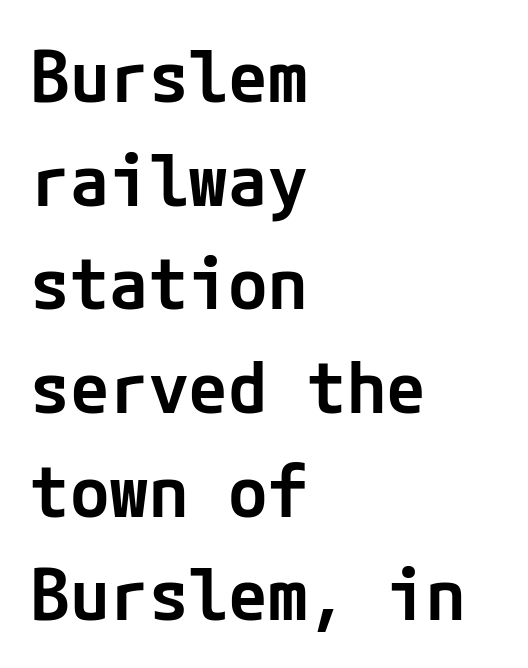
{"serif": "no", "italic": "no", "bold": "semi", "weight": "semibold", "width": "normal", "stroke_contrast": "low", "x_height": "medium", "underline": "no", "align": "left", "line_spacing": "normal", "line_spacing_ratio": 1.44, "letter_spacing": "normal", "letter_spacing_em": 0.0, "glyph_px": 72}
